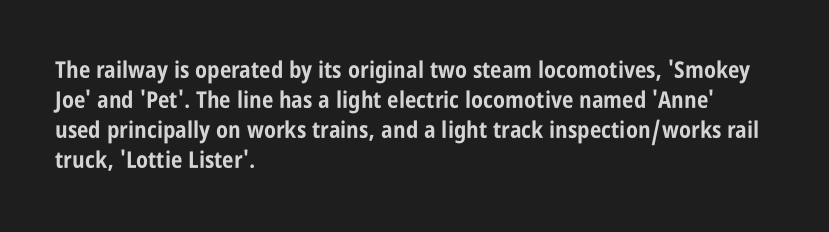
The image shows 23 px bold type, upright; set left-aligned, normal line spacing (1.3x), normal letter spacing, not underlined.
